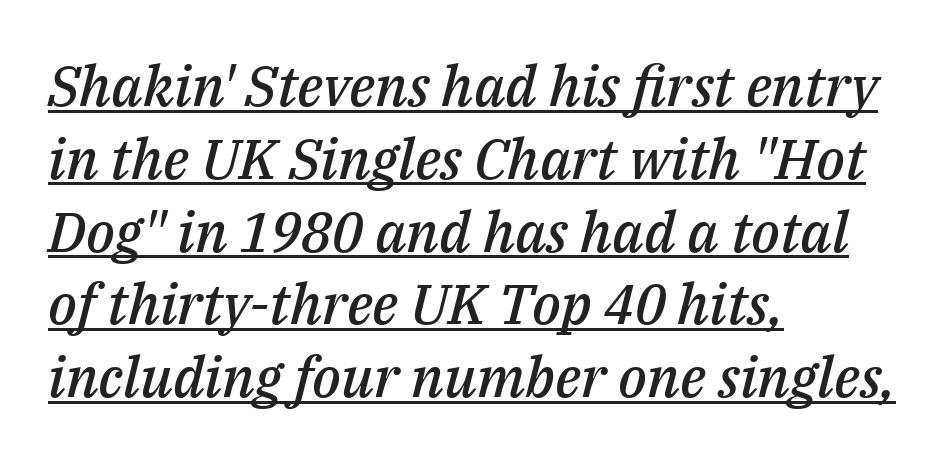
Q: Is the text bold? A: Semi-bold.
Q: Is the text italic (slanted)? A: Yes, it leans right by about 14 degrees.
Q: Is the text underlined? A: Yes.
Q: How is the paragraph aligned? A: Left-aligned.
Q: Is the spacing between letters normal or unusually wide? A: Normal.
Q: Is the spacing between lines tight, normal or loose? A: Normal.
Q: Width (condensed, normal, or wide)? A: Normal.
Q: Stroke contrast? A: Medium.
Q: x-height? A: Medium.
Q: Monospaced? A: No.
